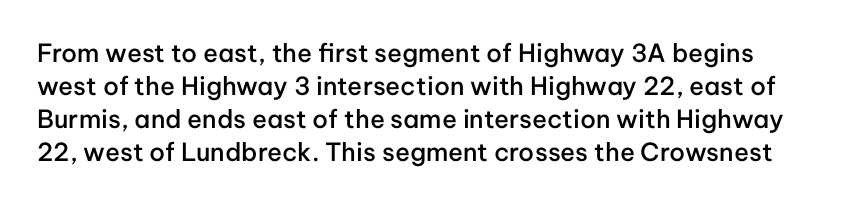
The image shows 25 px text type, upright; set normal line spacing (1.32x), normal letter spacing, not underlined.
